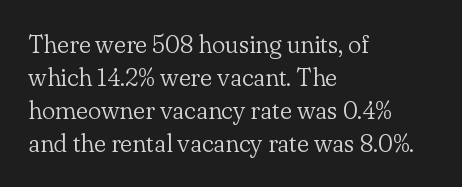
The setting favours the left margin, as ordinary paragraphs usually do. The letters stand upright; this is a roman face. Does the leading feel generous? No, just average. The passage shown has conventional tracking throughout. Each stroke keeps to a modest, everyday thickness or less.
